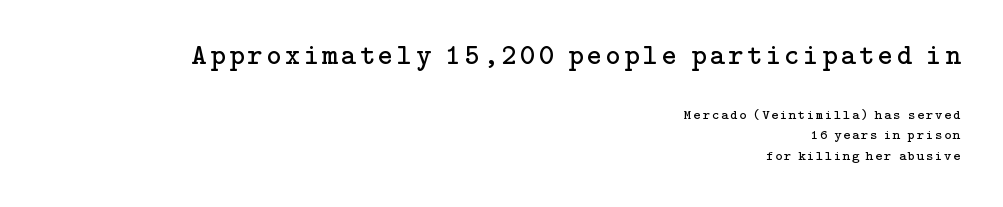
The image shows 29 px regular-weight serif type, upright; set right-aligned, normal line spacing (1.47x), not underlined; the first (top) block is 2.07x larger; low stroke contrast and a medium x-height.
